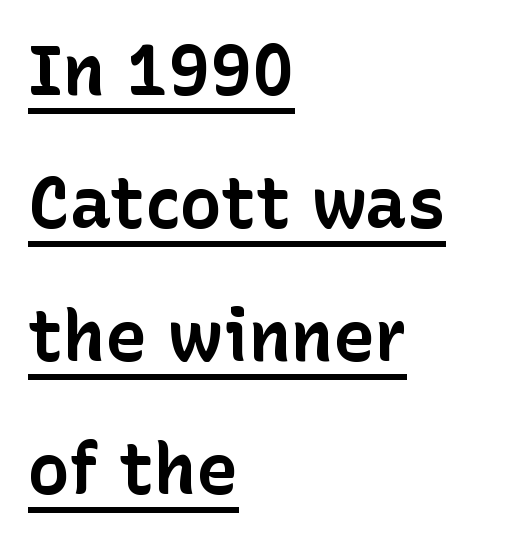
The image shows 70 px bold sans-serif type, upright; set left-aligned, loose line spacing (1.9x), normal letter spacing, underlined; low stroke contrast and a medium x-height.
